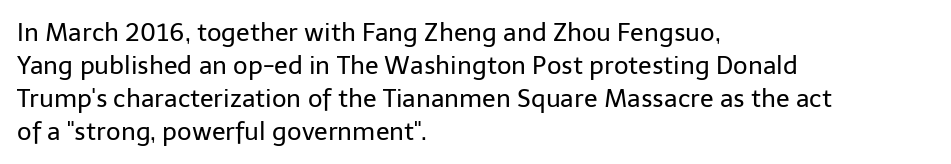
The image shows 25 px text type, upright; set left-aligned, normal line spacing (1.32x), normal letter spacing, not underlined.
